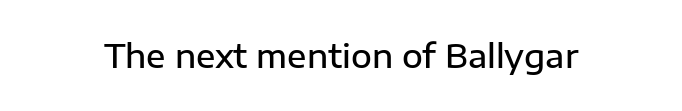
Ordinary non-slanted type is in use. You could not count columns in this text — the font is proportionally spaced. A sans-serif font was chosen for this passage. Stems and bowls a touch heavier than normal — semibold.
